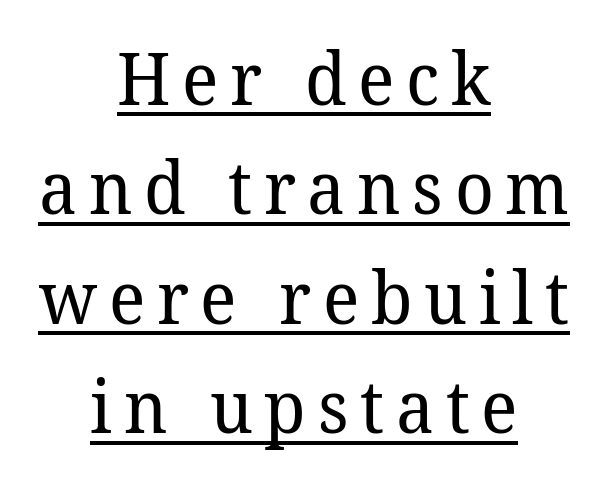
Does the type have serifs? Yes, each stem ends in a small foot. Successive baselines arrive at the customary interval. Summary of weight: not heavy and not bold. Centered paragraph, ragged on both sides. The passage shown is underscored from start to finish.
